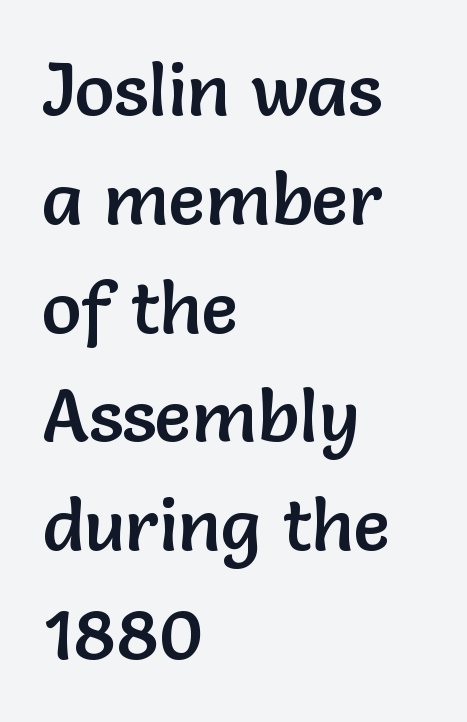
Q: Is the text italic (slanted)? A: No, it is upright.
Q: Is the typeface a serif or a sans-serif typeface? A: Sans-serif.
Q: Is the text underlined? A: No.
Q: How is the paragraph aligned? A: Left-aligned.
Q: Is the spacing between letters normal or unusually wide? A: Normal.
Q: Is the spacing between lines tight, normal or loose? A: Normal.
Q: Width (condensed, normal, or wide)? A: Normal.
Q: Stroke contrast? A: Low.
Q: x-height? A: Medium.
Q: Monospaced? A: No.
